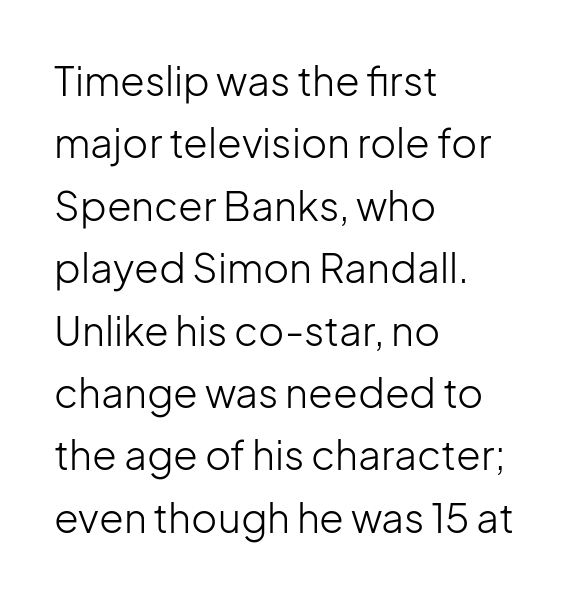
Q: Is the text bold? A: No.
Q: Is the text italic (slanted)? A: No, it is upright.
Q: Is the typeface a serif or a sans-serif typeface? A: Sans-serif.
Q: Is the text underlined? A: No.
Q: How is the paragraph aligned? A: Left-aligned.
Q: Is the spacing between letters normal or unusually wide? A: Normal.
Q: Is the spacing between lines tight, normal or loose? A: Normal.
Q: Width (condensed, normal, or wide)? A: Normal.
Q: Stroke contrast? A: Low.
Q: x-height? A: Medium.
Q: Monospaced? A: No.
